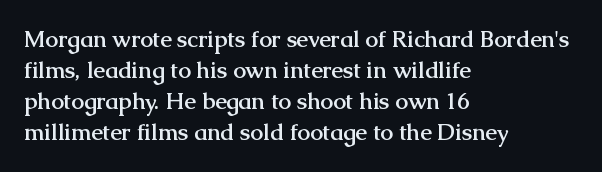
{"italic": "no", "bold": "yes", "underline": "no", "align": "left", "line_spacing": "normal", "line_spacing_ratio": 1.35, "letter_spacing": "normal", "letter_spacing_em": 0.0, "glyph_px": 23}
